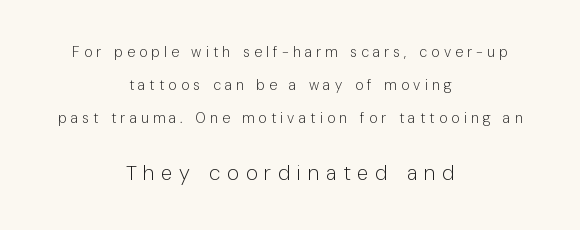
There is plenty of visible air inserted between adjacent glyphs. If you squint, the bottom block still reads clearly — it's the larger of the two. This reads as an unemphasized weight, regular at the heaviest. The space directly below the letters is spotless. Interline gaps are noticeably wide in this sample. Visually the block forms a symmetrical silhouette, jagged on both flanks.
